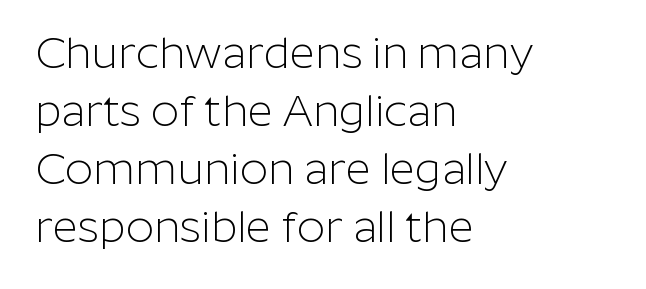
Q: Is the text bold? A: No.
Q: Is the text italic (slanted)? A: No, it is upright.
Q: Is the typeface a serif or a sans-serif typeface? A: Sans-serif.
Q: Is the text underlined? A: No.
Q: How is the paragraph aligned? A: Left-aligned.
Q: Is the spacing between letters normal or unusually wide? A: Normal.
Q: Is the spacing between lines tight, normal or loose? A: Normal.
Q: Width (condensed, normal, or wide)? A: Normal.
Q: Stroke contrast? A: Low.
Q: x-height? A: Medium.
Q: Monospaced? A: No.
